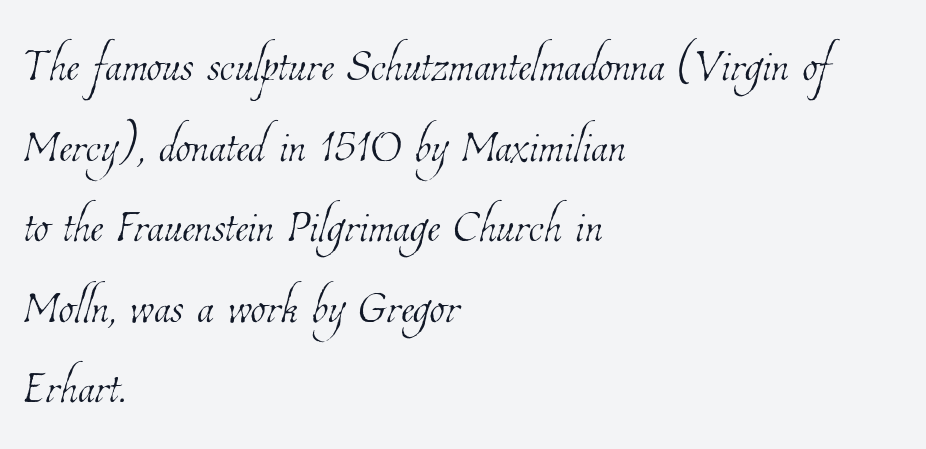
Check under the words: just untouched page. Think standard paragraph weight, or any step lighter than that. If you measured baseline to baseline, you'd find a middling distance. This rendering leaves character spacing at its baseline value. Teacher's note: observe the even left margin — that is flush-left alignment.
